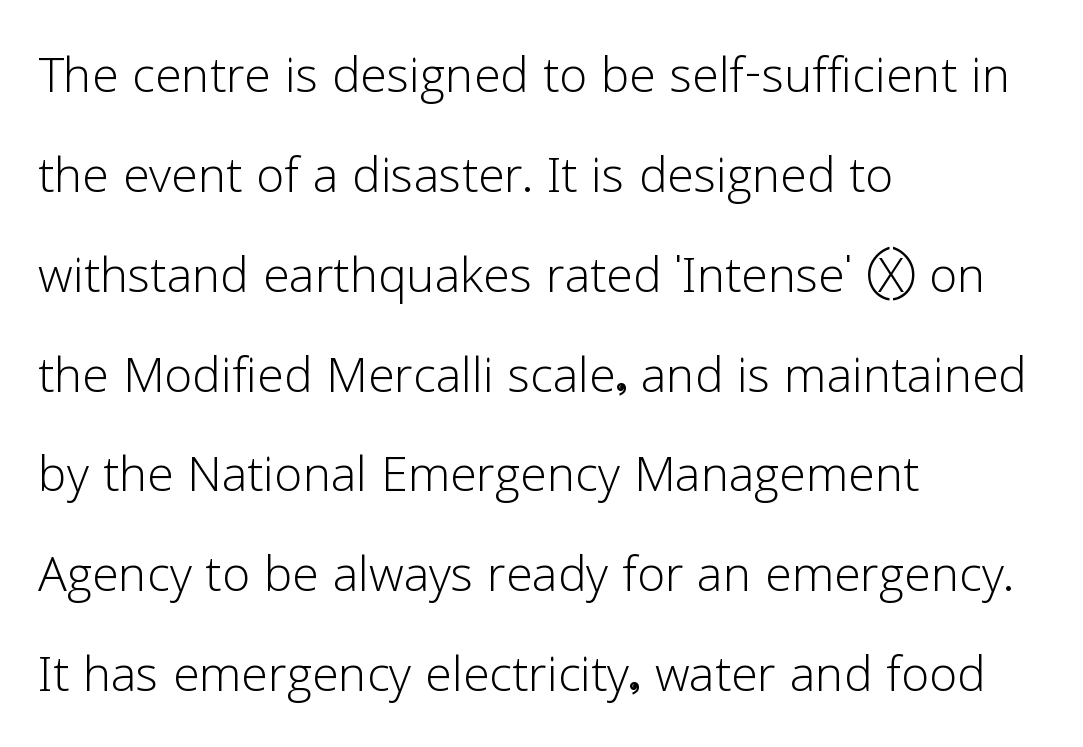
The image shows 64 px light sans-serif type, upright; set left-aligned, normal line spacing (1.56x), normal letter spacing, not underlined; low stroke contrast and a medium x-height.
